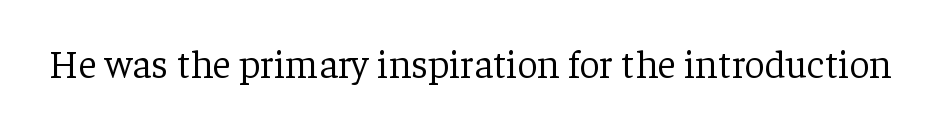
Just letters on the line, the space beneath them empty. Summary of weight: not heavy and not bold. The letters advance in unequal steps, a hallmark of proportional type. Letterform terminals end in serifs throughout the passage.
